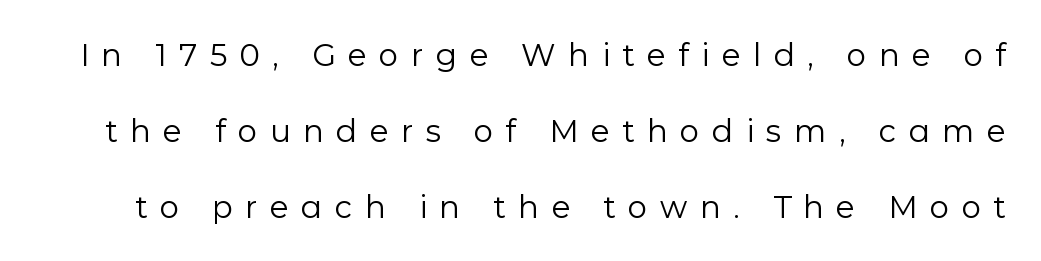
The image shows 31 px regular-weight sans-serif type, upright; set loose line spacing (2.45x), unusually wide letter spacing (+0.4 em), not underlined; low stroke contrast and a medium x-height.
